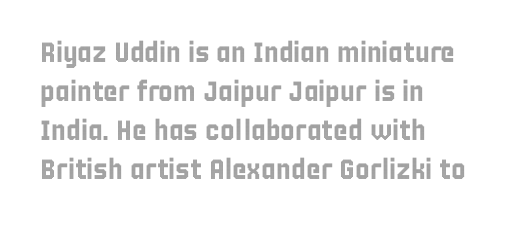
{"italic": "no", "width": "condensed", "x_height": "large", "monospaced": "no", "underline": "no", "align": "left", "line_spacing": "normal", "line_spacing_ratio": 1.39, "letter_spacing": "normal", "letter_spacing_em": 0.0, "glyph_px": 28}
